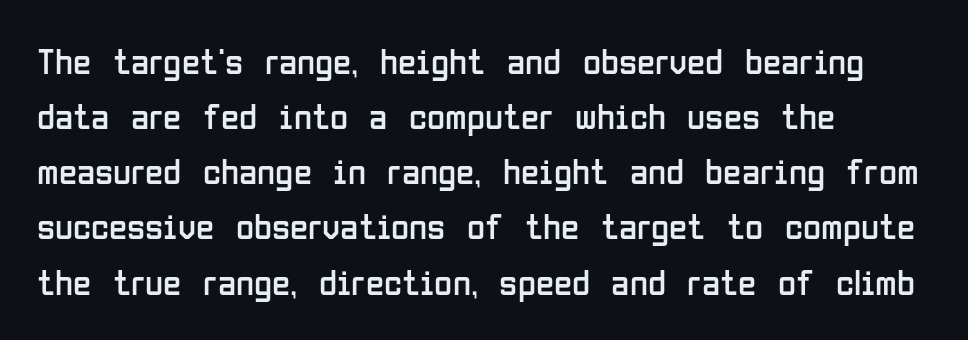
Q: Is the text bold? A: No.
Q: Is the text italic (slanted)? A: No, it is upright.
Q: Is the typeface a serif or a sans-serif typeface? A: Sans-serif.
Q: Is the text underlined? A: No.
Q: How is the paragraph aligned? A: Left-aligned.
Q: Is the spacing between letters normal or unusually wide? A: Normal.
Q: Is the spacing between lines tight, normal or loose? A: Normal.
Q: Width (condensed, normal, or wide)? A: Condensed.
Q: Stroke contrast? A: Low.
Q: x-height? A: Medium.
Q: Monospaced? A: No.
